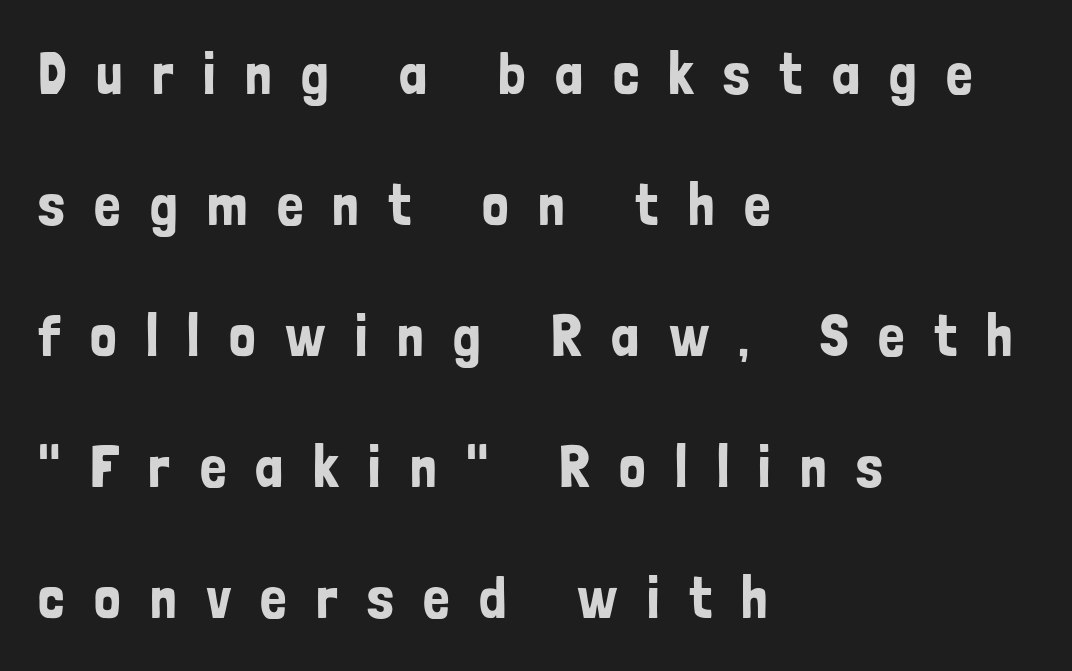
{"serif": "no", "italic": "no", "width": "condensed", "stroke_contrast": "low", "x_height": "medium", "monospaced": "no", "underline": "no", "align": "left", "line_spacing": "loose", "line_spacing_ratio": 2.22, "letter_spacing": "wide", "letter_spacing_em": 0.5, "glyph_px": 59}
